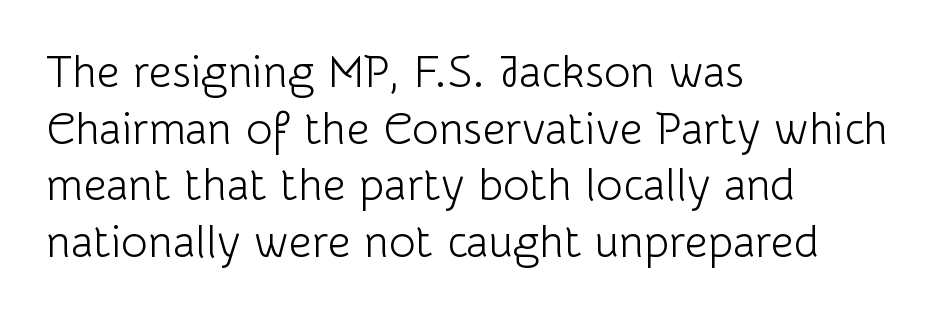
The image shows 45 px light sans-serif type, upright; set left-aligned, normal line spacing (1.26x), normal letter spacing, not underlined; low stroke contrast and a medium x-height.
